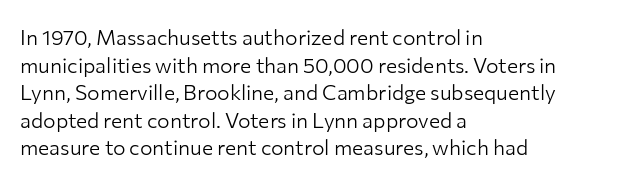
Q: Is the text bold? A: No.
Q: Is the text italic (slanted)? A: No, it is upright.
Q: Is the text underlined? A: No.
Q: How is the paragraph aligned? A: Left-aligned.
Q: Is the spacing between letters normal or unusually wide? A: Normal.
Q: Is the spacing between lines tight, normal or loose? A: Normal.
